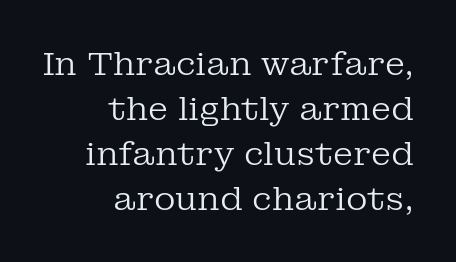
The image shows 33 px regular-weight serif type, upright; set right-aligned, normal line spacing (1.36x), normal letter spacing, not underlined; low stroke contrast and a medium x-height.
